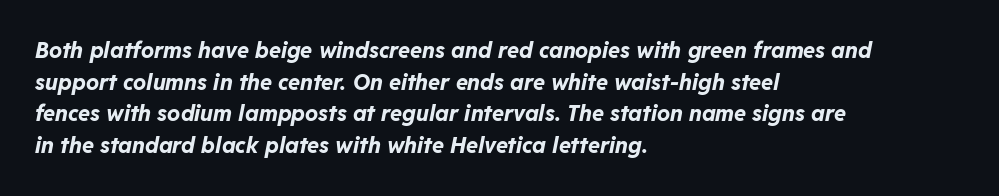
The characters look thick and weighty, a clear bold. Line starts are locked; line ends wander. Standard letterfit; no display-style spreading of the glyphs. The lettering tilts uniformly, giving the passage an italic look. Honestly, there is no underline to notice here at all. These lines sit exactly where default settings would place them.
